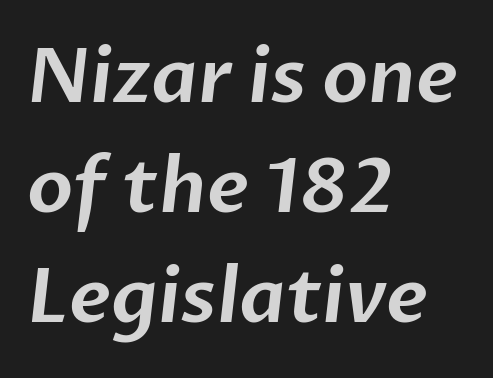
Each word holds together tightly as a unit, with standard inter-letter gaps. Nothing sits at the stroke ends, so this counts as sans-serif. The strip under each line holds only bare page. Line beginnings align vertically; line endings do not.
